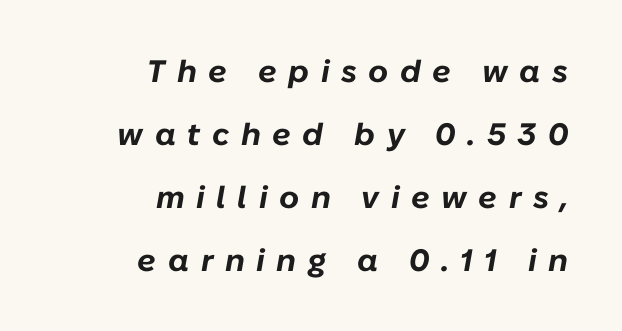
The lines are quadded right. In terms of leading, this rendering errs on the spacious side. The baseline area is clear. When letters slant like this, we call the style italic.
